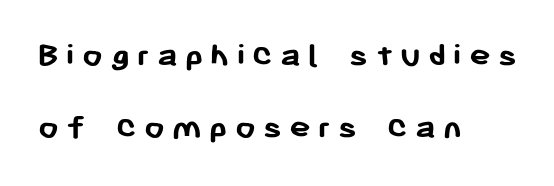
Spacing verdict: proportional, widths tailored to each character. In terms of letterform style, serifs are entirely absent. A typesetter would mark this as roman, not italic. The zone under the glyphs is completely vacant.
